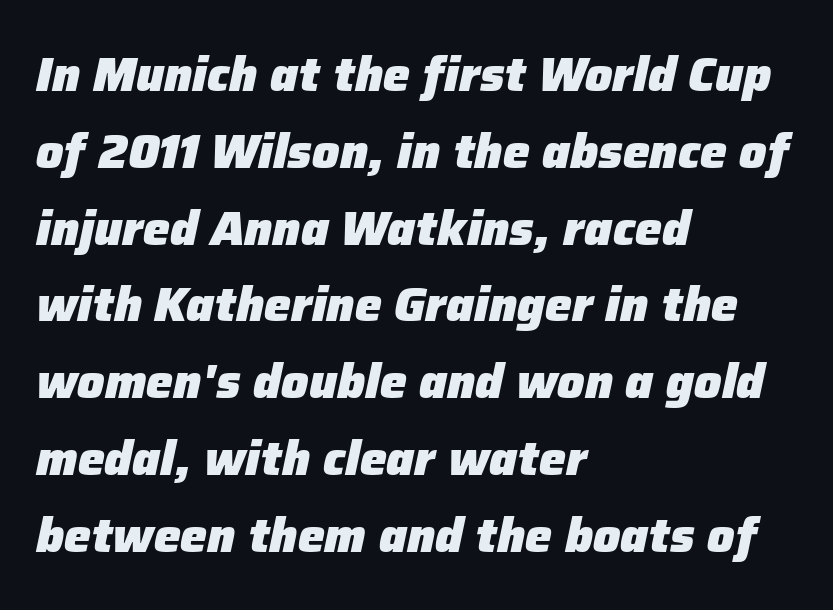
A typesetter would call this leading conventional body-copy spacing. The lettering tilts uniformly, giving the passage an italic look. The rendering uses natural spacing where letterforms have individual widths. Each glyph is drawn with heavy, bold strokes.
